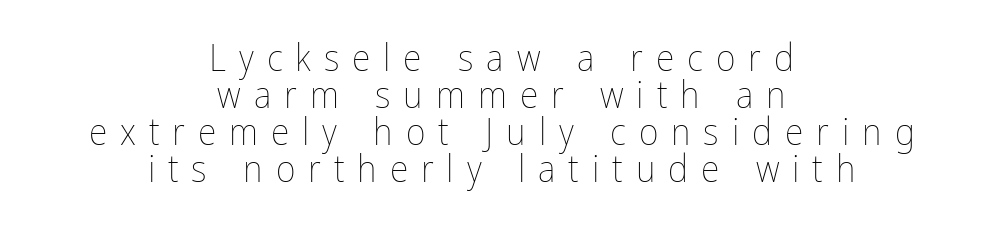
Posture: upright roman. Teacher's note: observe the equal gaps on both sides — that is centered alignment. Spacing verdict: proportional, widths tailored to each character. Honestly, the rows look squashed on top of each other.
